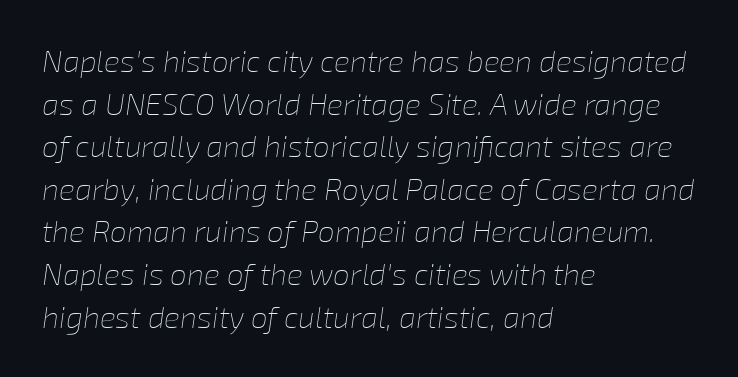
The image shows 30 px thin type, italic (leaning right); set left-aligned, normal line spacing (1.42x), normal letter spacing, not underlined; low stroke contrast and a medium x-height.
